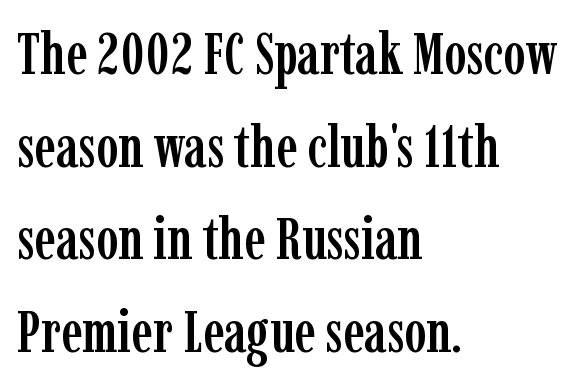
{"serif": "yes", "italic": "no", "width": "condensed", "stroke_contrast": "low", "x_height": "medium", "monospaced": "no", "underline": "no", "align": "left", "line_spacing": "normal", "line_spacing_ratio": 1.57, "letter_spacing": "normal", "letter_spacing_em": 0.0, "glyph_px": 59}
